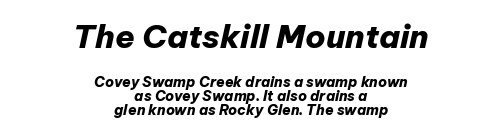
Q: Is the text bold? A: Yes.
Q: Is the text italic (slanted)? A: Yes, it leans right by about 12 degrees.
Q: Is the text underlined? A: No.
Q: How is the paragraph aligned? A: Centered.
Q: Is the spacing between letters normal or unusually wide? A: Normal.
Q: Is the spacing between lines tight, normal or loose? A: Tight.
Q: Which block of text is set in a larger size, the first (top) or the second (bottom)? A: The first (top) one.
Q: Width (condensed, normal, or wide)? A: Normal.
Q: Stroke contrast? A: Low.
Q: x-height? A: Medium.
Q: Monospaced? A: No.
